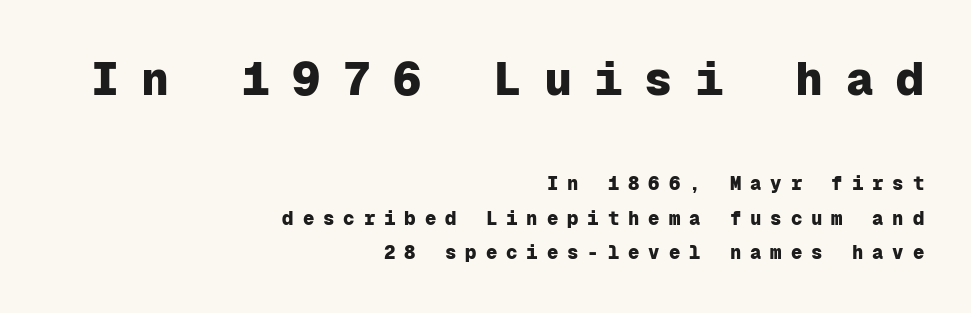
{"serif": "no", "italic": "no", "bold": "yes", "weight": "heavy", "width": "normal", "stroke_contrast": "low", "x_height": "medium", "monospaced": "yes", "underline": "no", "align": "right", "line_spacing_ratio": 1.82, "letter_spacing": "wide", "letter_spacing_em": 0.47, "larger_block": "first", "size_ratio": 2.47, "glyph_px": 47}
